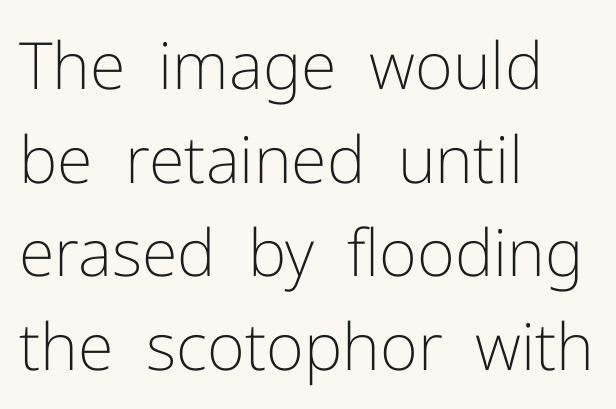
{"serif": "no", "italic": "no", "bold": "no", "weight": "light", "width": "normal", "stroke_contrast": "low", "x_height": "medium", "monospaced": "no", "underline": "no", "align": "left", "line_spacing": "normal", "line_spacing_ratio": 1.44, "letter_spacing": "normal", "letter_spacing_em": 0.0, "glyph_px": 65}
